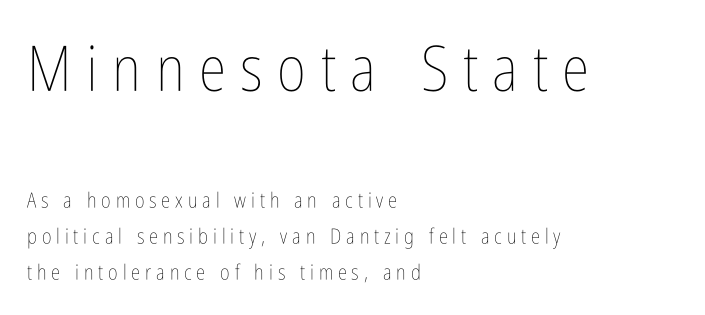
Q: Is the text bold? A: No.
Q: Is the text italic (slanted)? A: No, it is upright.
Q: Is the text underlined? A: No.
Q: How is the paragraph aligned? A: Left-aligned.
Q: Is the spacing between letters normal or unusually wide? A: Unusually wide.
Q: Which block of text is set in a larger size, the first (top) or the second (bottom)? A: The first (top) one.
Q: Width (condensed, normal, or wide)? A: Condensed.
Q: Stroke contrast? A: Low.
Q: x-height? A: Medium.
Q: Monospaced? A: No.
